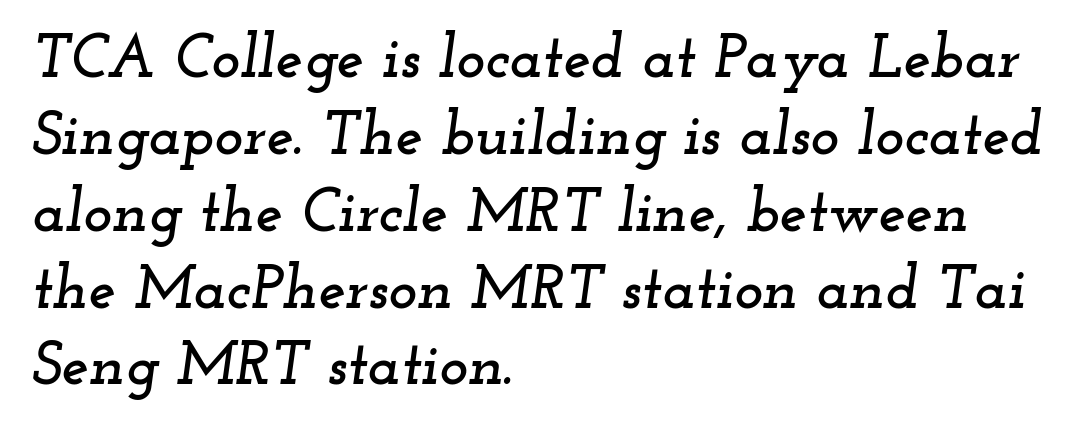
An italicized treatment has been applied to the whole sample. The typeface chosen for these lines features serifs. Is the letter spacing exaggerated? No — it looks like the ordinary default. The space beneath each line is pristine and unruled.
